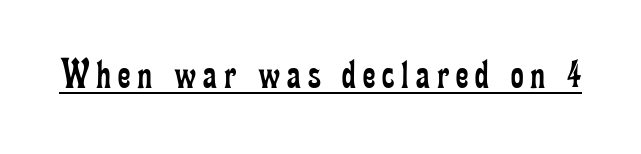
{"serif": "yes", "italic": "no", "bold": "no", "weight": "regular", "width": "condensed", "stroke_contrast": "low", "x_height": "small", "monospaced": "no", "underline": "yes", "glyph_px": 44}
